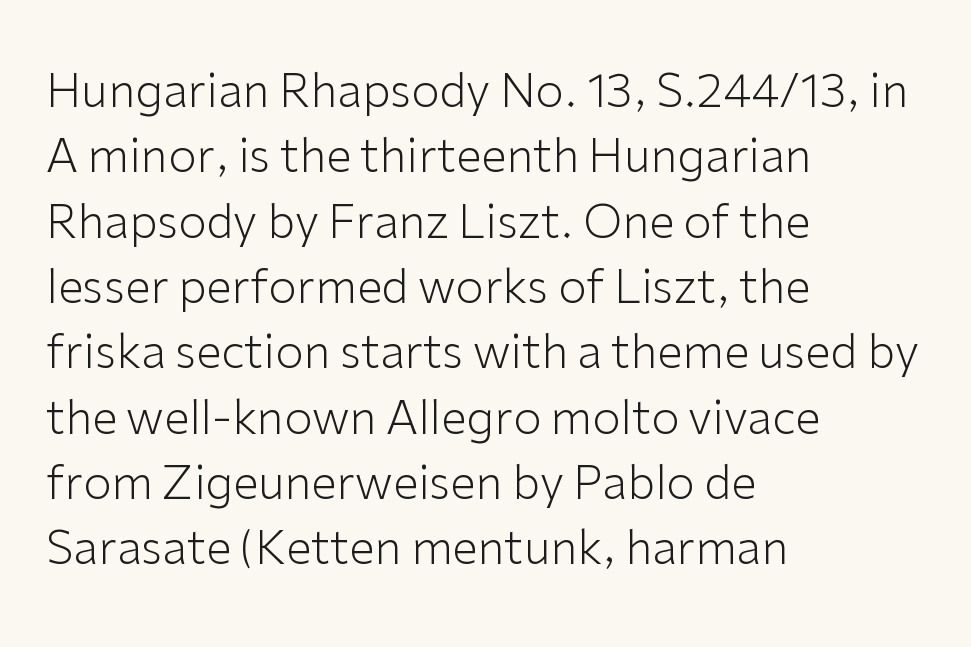
No word sits above an underline. One glance says typical: line gaps are just what's usual. Short and long lines alike share a common starting point at left. Ascenders rise straight up at ninety degrees.
